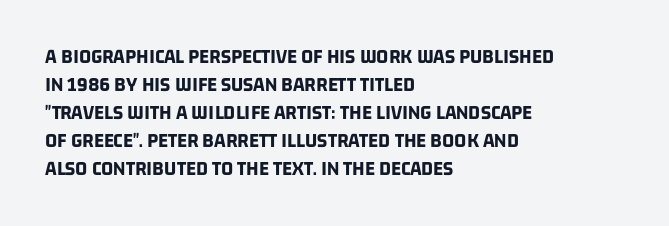
The image shows 21 px bold type; set left-aligned, normal line spacing (1.33x), normal letter spacing, not underlined.
